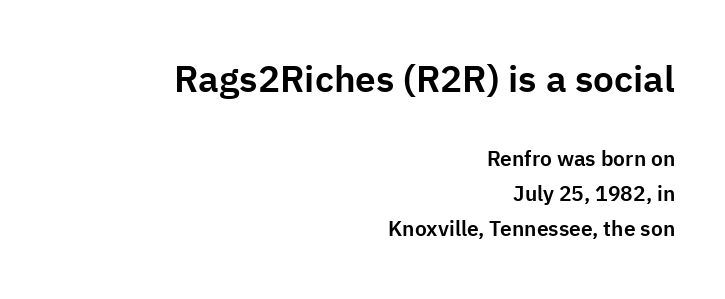
Q: Is the text italic (slanted)? A: No, it is upright.
Q: Is the typeface a serif or a sans-serif typeface? A: Sans-serif.
Q: Is the text underlined? A: No.
Q: How is the paragraph aligned? A: Right-aligned.
Q: Is the spacing between letters normal or unusually wide? A: Normal.
Q: Is the spacing between lines tight, normal or loose? A: Normal.
Q: Which block of text is set in a larger size, the first (top) or the second (bottom)? A: The first (top) one.
Q: Width (condensed, normal, or wide)? A: Normal.
Q: Stroke contrast? A: Low.
Q: x-height? A: Medium.
Q: Monospaced? A: No.
